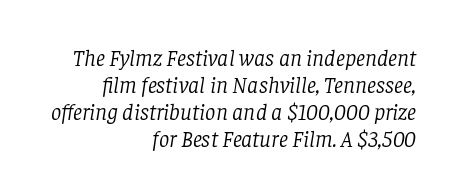
Caption: face not bold, strokes unweighted. Words float on clear page, feet unadorned. You can tell it's italic because the verticals aren't actually vertical. These lines keep a tight, regular rhythm from letter to letter. Line endings align vertically; line beginnings do not.
